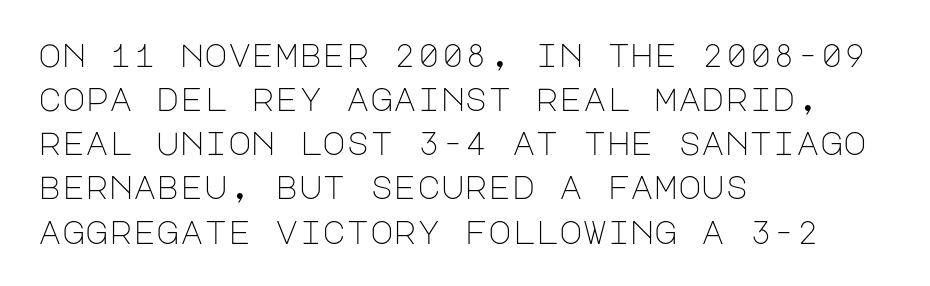
Q: Is the text bold? A: No.
Q: Is the text italic (slanted)? A: No, it is upright.
Q: Is the typeface a serif or a sans-serif typeface? A: Sans-serif.
Q: Is the text underlined? A: No.
Q: How is the paragraph aligned? A: Left-aligned.
Q: Is the spacing between letters normal or unusually wide? A: Normal.
Q: Is the spacing between lines tight, normal or loose? A: Normal.
Q: Width (condensed, normal, or wide)? A: Normal.
Q: Stroke contrast? A: Low.
Q: x-height? A: Large.
